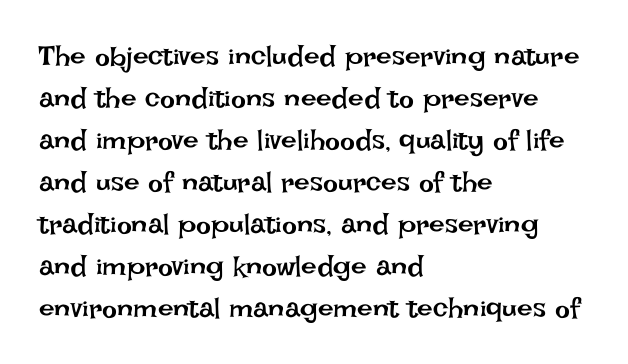
Q: Is the text bold? A: No.
Q: Is the text italic (slanted)? A: No, it is upright.
Q: Is the text underlined? A: No.
Q: How is the paragraph aligned? A: Left-aligned.
Q: Is the spacing between letters normal or unusually wide? A: Normal.
Q: Is the spacing between lines tight, normal or loose? A: Normal.
Q: Width (condensed, normal, or wide)? A: Normal.
Q: Stroke contrast? A: Low.
Q: x-height? A: Large.
Q: Monospaced? A: No.
